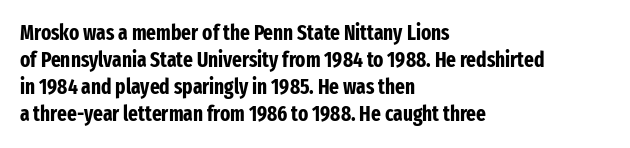
The image shows 21 px bold type, upright; set left-aligned, normal line spacing (1.29x), normal letter spacing, not underlined.
